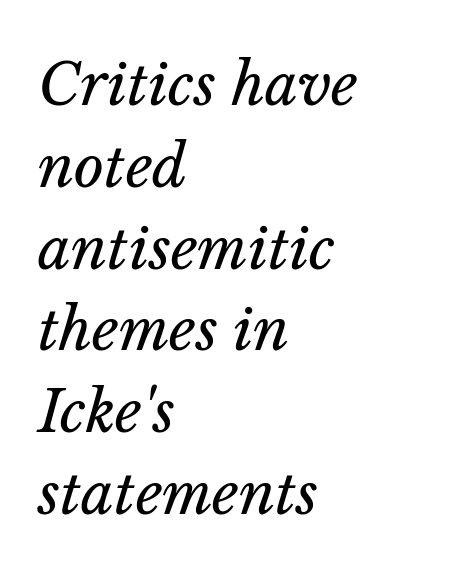
Q: Is the text bold? A: No.
Q: Is the text italic (slanted)? A: Yes, it leans right by about 14 degrees.
Q: Is the text underlined? A: No.
Q: How is the paragraph aligned? A: Left-aligned.
Q: Is the spacing between letters normal or unusually wide? A: Normal.
Q: Is the spacing between lines tight, normal or loose? A: Normal.
Q: Width (condensed, normal, or wide)? A: Normal.
Q: Stroke contrast? A: Low.
Q: x-height? A: Medium.
Q: Monospaced? A: No.
